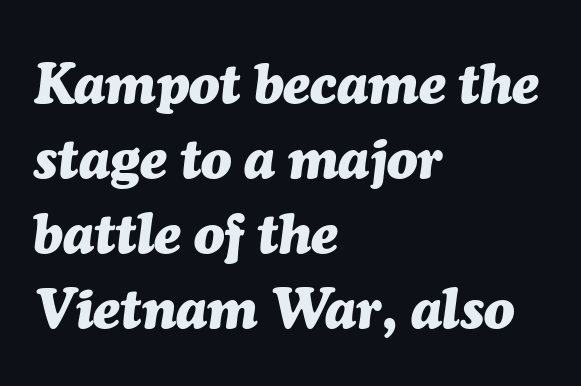
The image shows 56 px heavy type, italic (leaning right); set left-aligned, normal line spacing (1.34x), normal letter spacing, not underlined; medium stroke contrast and a medium x-height.
